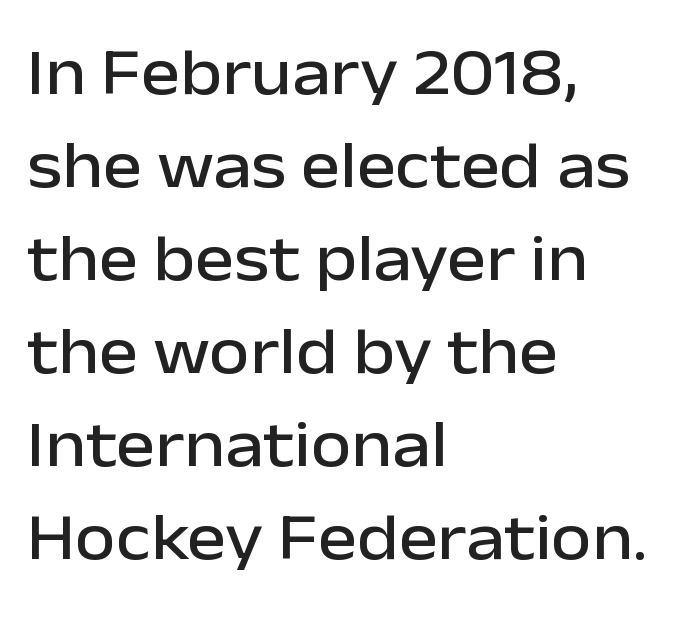
Q: Is the text italic (slanted)? A: No, it is upright.
Q: Is the typeface a serif or a sans-serif typeface? A: Sans-serif.
Q: Is the text underlined? A: No.
Q: How is the paragraph aligned? A: Left-aligned.
Q: Is the spacing between letters normal or unusually wide? A: Normal.
Q: Is the spacing between lines tight, normal or loose? A: Normal.
Q: Width (condensed, normal, or wide)? A: Normal.
Q: Stroke contrast? A: Low.
Q: x-height? A: Medium.
Q: Monospaced? A: No.
